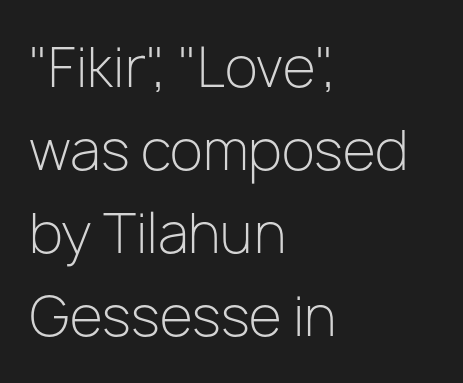
In terms of letterform style, serifs are entirely absent. This sample keeps an unexceptional amount of space between lines. The font's upright variant was chosen for this text. This rendering features lettering with no underline. Looks like regular typesetting: each glyph gets only the width it needs.
